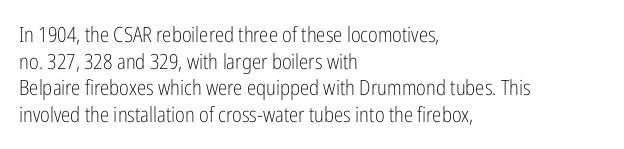
The image shows 21 px text type, upright; set left-aligned, normal line spacing (1.27x), normal letter spacing, not underlined.
